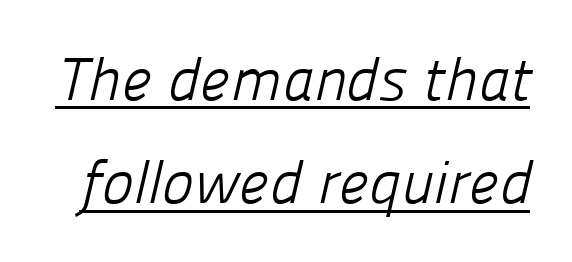
The image shows 60 px light sans-serif type; set line spacing 1.72x, normal letter spacing, underlined; low stroke contrast and a medium x-height.
